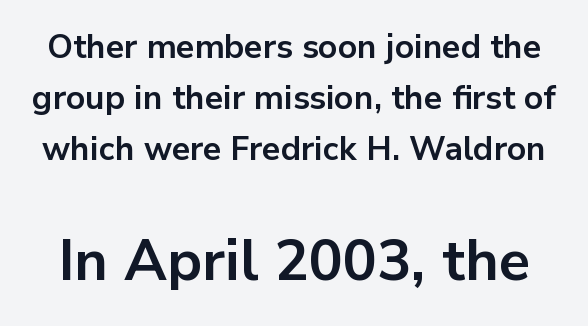
The image shows 57 px bold sans-serif type, upright; set normal line spacing (1.54x), normal letter spacing, not underlined; the second (bottom) block is 1.73x larger; low stroke contrast and a medium x-height.
